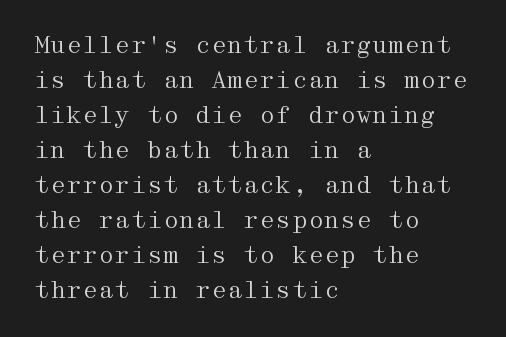
{"italic": "no", "bold": "no", "underline": "no", "align": "left", "line_spacing": "normal", "line_spacing_ratio": 1.52, "letter_spacing": "normal", "letter_spacing_em": 0.0, "glyph_px": 23}
